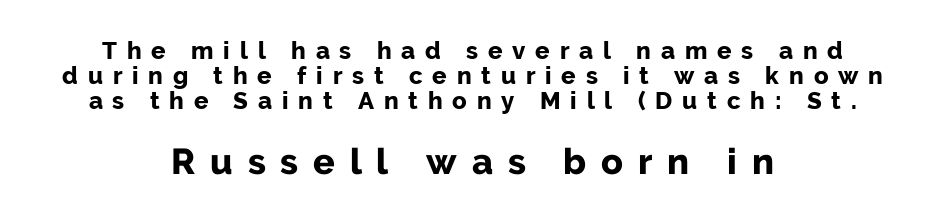
{"serif": "no", "italic": "no", "bold": "yes", "weight": "bold", "width": "normal", "stroke_contrast": "low", "x_height": "medium", "monospaced": "no", "underline": "no", "align": "center", "line_spacing": "tight", "line_spacing_ratio": 1.04, "letter_spacing": "wide", "letter_spacing_em": 0.41, "larger_block": "second", "size_ratio": 1.5, "glyph_px": 36}
